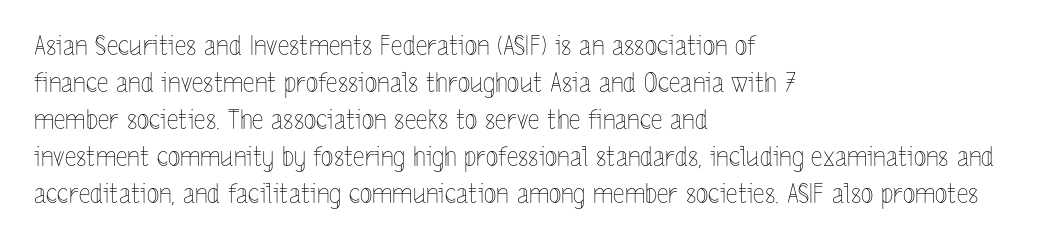
Q: Is the text bold? A: No.
Q: Is the text italic (slanted)? A: No, it is upright.
Q: Is the text underlined? A: No.
Q: How is the paragraph aligned? A: Left-aligned.
Q: Is the spacing between letters normal or unusually wide? A: Normal.
Q: Is the spacing between lines tight, normal or loose? A: Normal.
